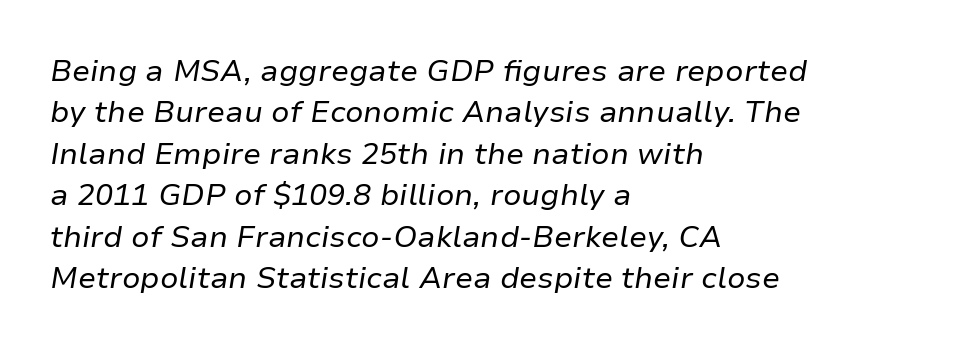
Q: Is the text bold? A: No.
Q: Is the text italic (slanted)? A: Yes, it leans right by about 9 degrees.
Q: Is the text underlined? A: No.
Q: How is the paragraph aligned? A: Left-aligned.
Q: Is the spacing between letters normal or unusually wide? A: Normal.
Q: Is the spacing between lines tight, normal or loose? A: Normal.
Q: Width (condensed, normal, or wide)? A: Normal.
Q: Stroke contrast? A: Low.
Q: x-height? A: Medium.
Q: Monospaced? A: No.
